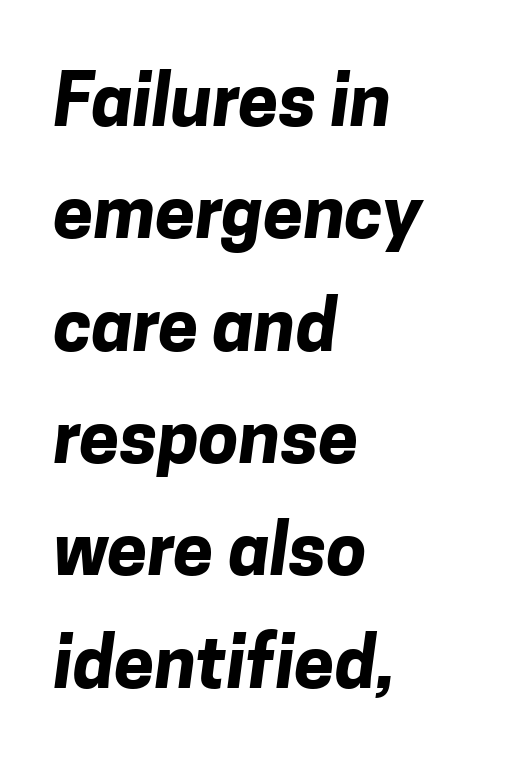
The letters sit at their default tracking, neither squeezed nor spread. Varying glyph widths throughout — classic text-font behaviour. This sample uses a sans-serif face. Clear beneath every line of the passage. In terms of weight, the rendering is a true, heavy bold. Regular leading.
